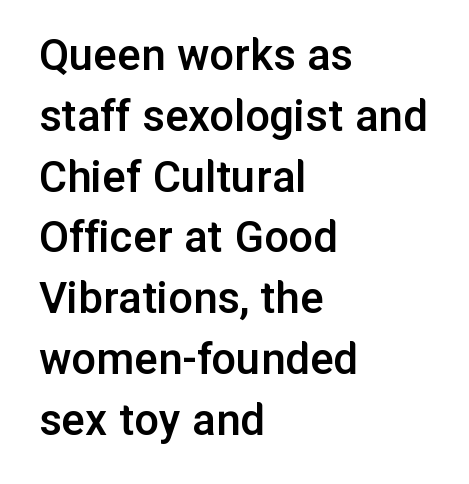
Each glyph is drawn with semibold strokes, heavier than normal yet not fully bold. Left-aligned paragraph, ragged on the right. Looks like regular typesetting: each glyph gets only the width it needs. Type without underlining. These lines are composed in type without serifs.
